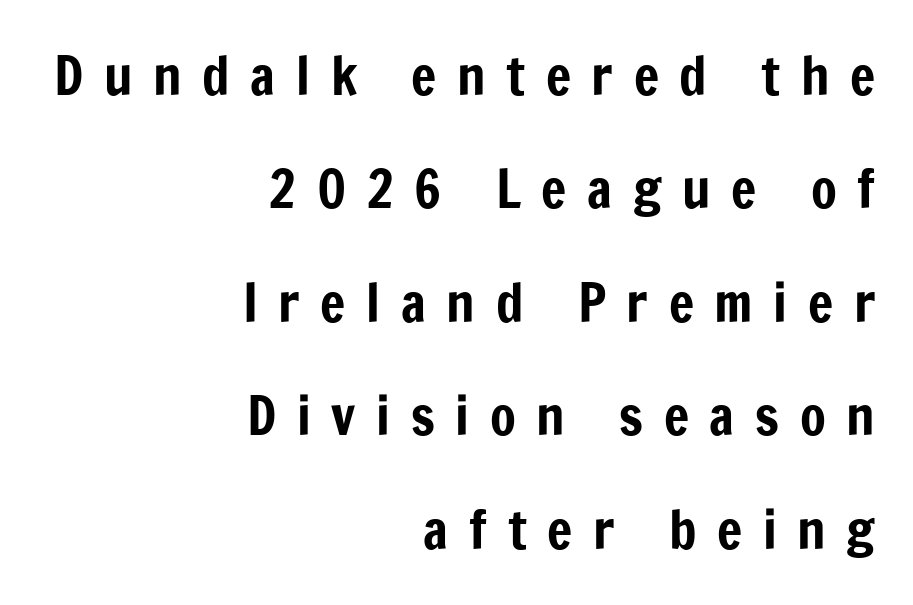
Q: Is the text italic (slanted)? A: No, it is upright.
Q: Is the typeface a serif or a sans-serif typeface? A: Sans-serif.
Q: Is the text underlined? A: No.
Q: How is the paragraph aligned? A: Right-aligned.
Q: Is the spacing between letters normal or unusually wide? A: Unusually wide.
Q: Is the spacing between lines tight, normal or loose? A: Loose.
Q: Width (condensed, normal, or wide)? A: Condensed.
Q: Stroke contrast? A: Low.
Q: x-height? A: Medium.
Q: Monospaced? A: No.
